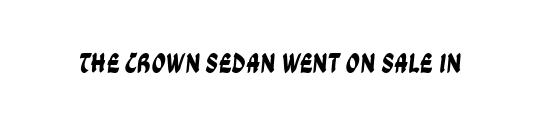
Q: Is the typeface a serif or a sans-serif typeface? A: Sans-serif.
Q: Is the text underlined? A: No.
Q: Is the spacing between letters normal or unusually wide? A: Normal.
Q: Width (condensed, normal, or wide)? A: Condensed.
Q: Stroke contrast? A: Low.
Q: x-height? A: Large.
Q: Monospaced? A: No.
